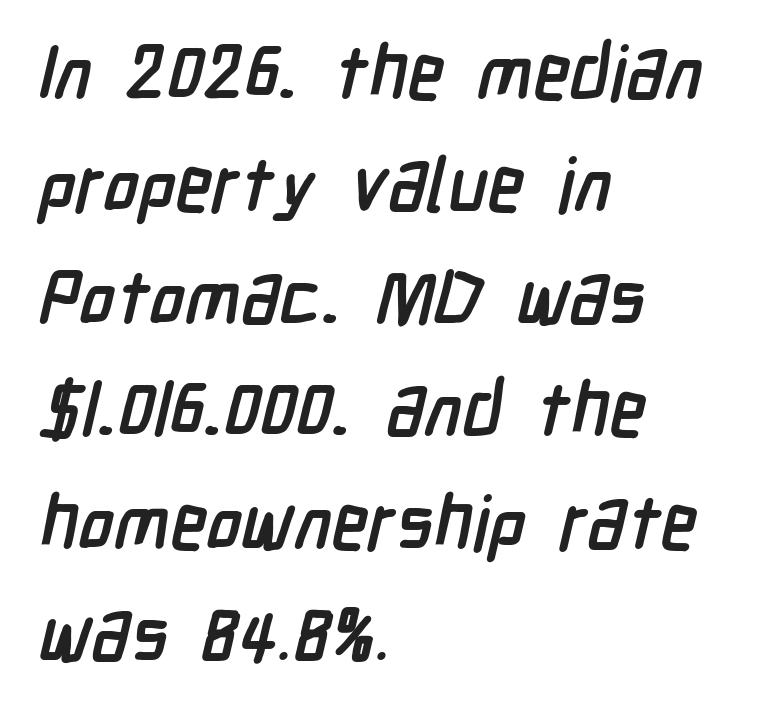
{"serif": "no", "bold": "yes", "weight": "semibold", "width": "condensed", "stroke_contrast": "low", "x_height": "medium", "monospaced": "no", "underline": "no", "align": "left", "line_spacing": "normal", "line_spacing_ratio": 1.5, "letter_spacing": "normal", "letter_spacing_em": 0.0, "glyph_px": 75}
